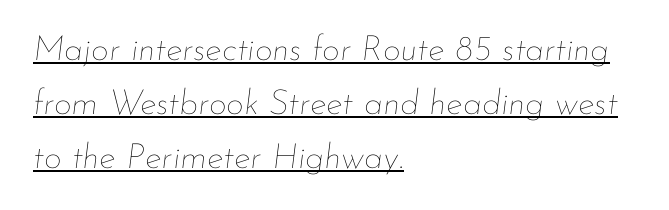
Q: Is the text bold? A: No.
Q: Is the text italic (slanted)? A: Yes, it leans right by about 7 degrees.
Q: Is the text underlined? A: Yes.
Q: How is the paragraph aligned? A: Left-aligned.
Q: Is the spacing between letters normal or unusually wide? A: Normal.
Q: Is the spacing between lines tight, normal or loose? A: Normal.
Q: Width (condensed, normal, or wide)? A: Normal.
Q: Stroke contrast? A: Low.
Q: x-height? A: Small.
Q: Monospaced? A: No.
